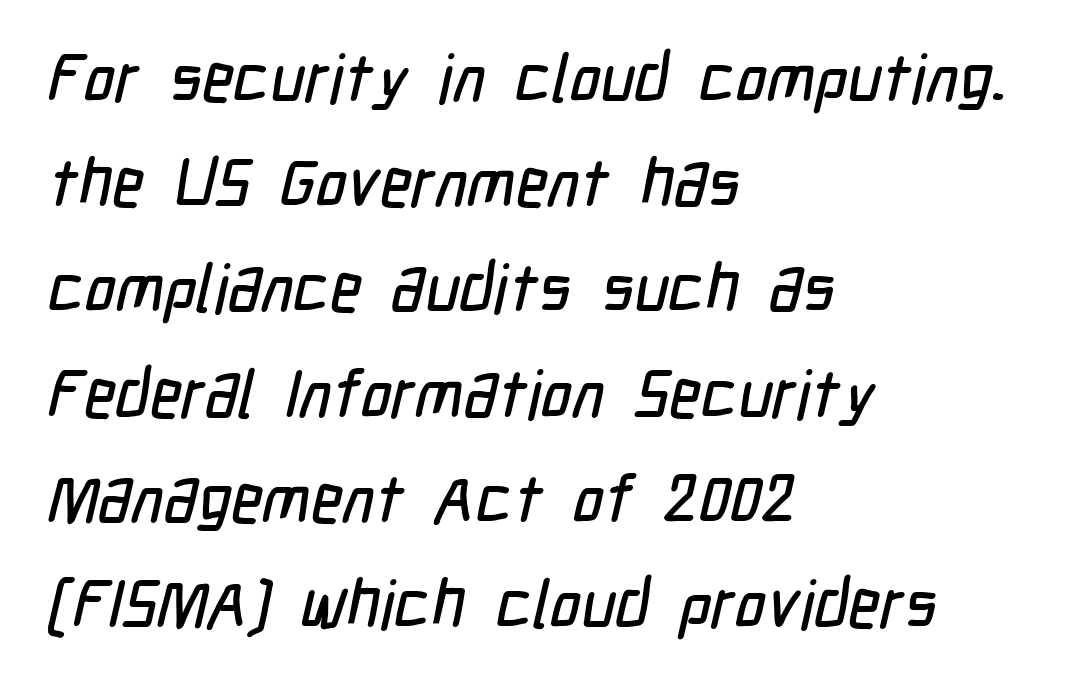
A typesetter would call this leading conventional body-copy spacing. The letterforms sit shoulder to shoulder at normal distance. Unmarked baselines from the first word to the last. Varying glyph widths throughout — classic text-font behaviour. Short and long lines alike share a common starting point at left. This sample uses a sans-serif face.
